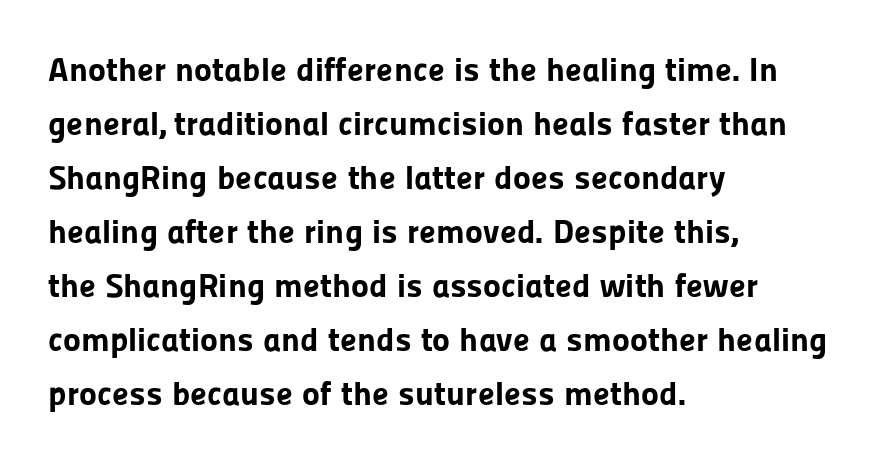
Q: Is the text bold? A: Yes.
Q: Is the text italic (slanted)? A: No, it is upright.
Q: Is the typeface a serif or a sans-serif typeface? A: Sans-serif.
Q: Is the text underlined? A: No.
Q: How is the paragraph aligned? A: Left-aligned.
Q: Is the spacing between letters normal or unusually wide? A: Normal.
Q: Is the spacing between lines tight, normal or loose? A: Normal.
Q: Width (condensed, normal, or wide)? A: Normal.
Q: Stroke contrast? A: Low.
Q: x-height? A: Medium.
Q: Monospaced? A: No.
